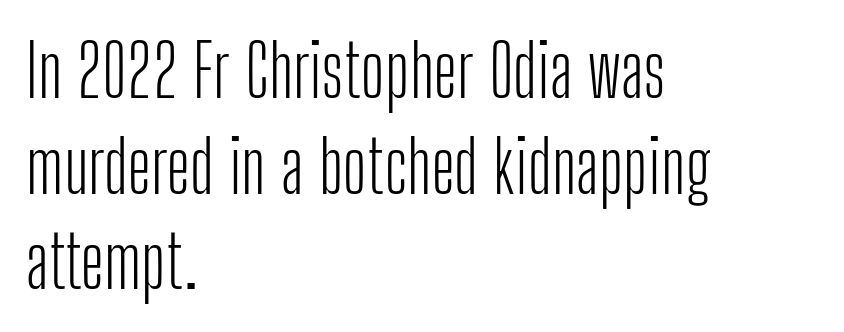
The image shows 73 px light, condensed sans-serif type, upright; set left-aligned, normal line spacing (1.31x), normal letter spacing, not underlined; low stroke contrast and a medium x-height.
